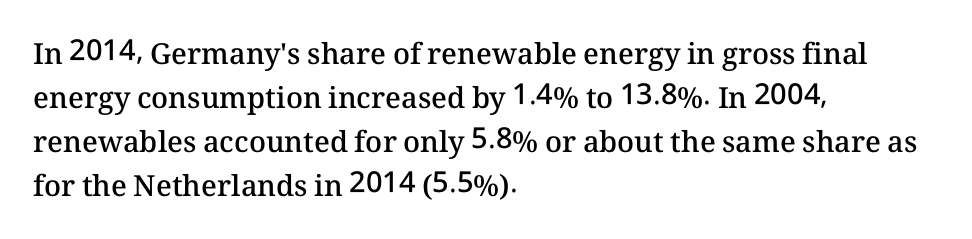
The baseline area is clear. The letters advance in unequal steps, a hallmark of proportional type. Ordinary non-slanted type is in use. What weight is shown? A semibold, between regular and bold. The line-height multiplier appears to be the usual default. A student would call this left alignment; a typographer would say flush left, rag right.
